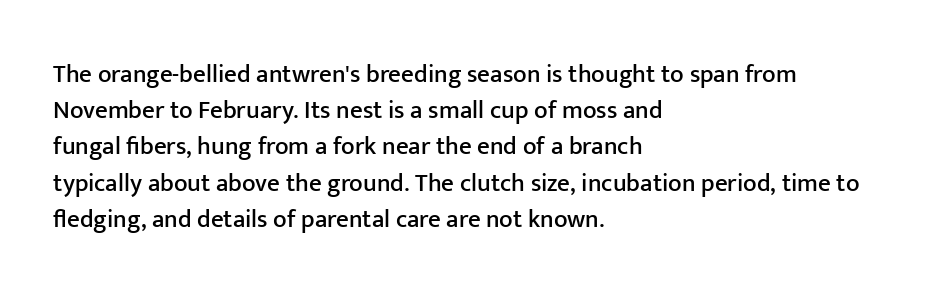
{"italic": "no", "underline": "no", "align": "left", "line_spacing": "normal", "line_spacing_ratio": 1.45, "letter_spacing": "normal", "letter_spacing_em": 0.0, "glyph_px": 25}
